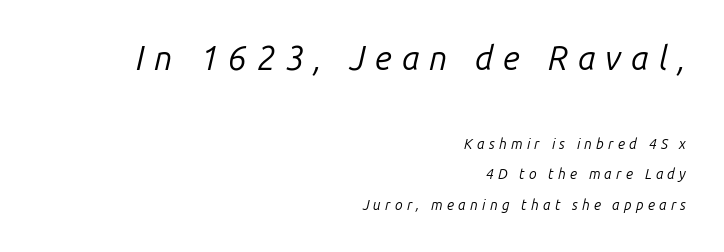
The image shows 33 px regular-weight type, italic (leaning right); set right-aligned, loose line spacing (2.15x), unusually wide letter spacing (+0.3 em), not underlined; the first (top) block is 2.36x larger; low stroke contrast and a medium x-height.
